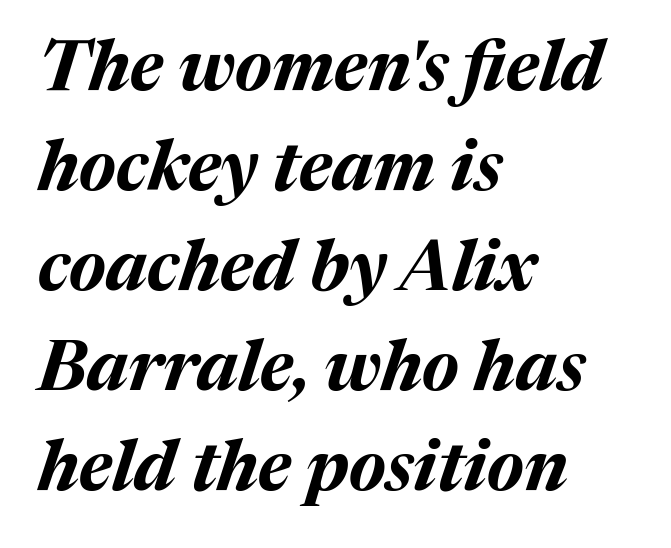
Horizontal bands of white between lines are of average thickness. Tracking here is standard; glyphs follow each other at the usual distance. Character widths vary here, with narrow letters taking less room than wide ones. Each line starts at the same left margin while the right side varies. Any mark beneath the type? The region is blank. The letters are slanted; this is an italic face.
